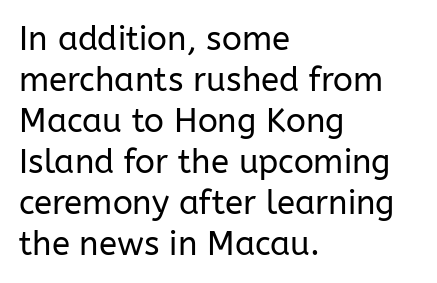
Do the characters align in a grid? No, the font is proportional. This sample uses plain, unmodified letter spacing. The lettering stays uniformly vertical, giving the passage a roman look. A bare baseline throughout the passage. Font category for this specimen: sans-serif. Ink coverage per letter is moderate at most.
